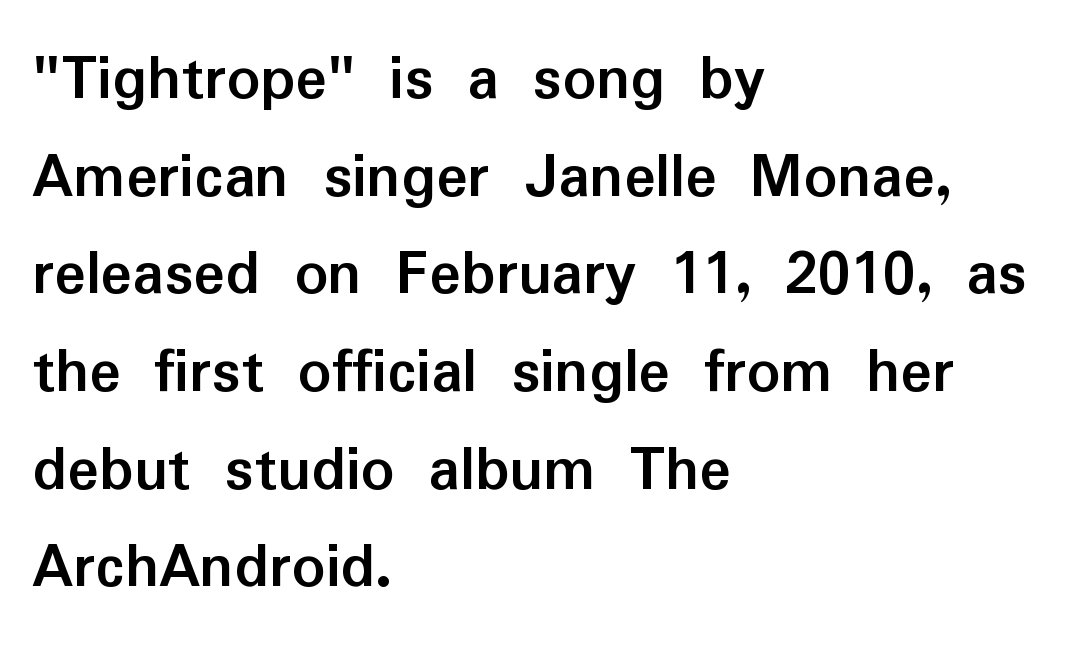
Q: Is the text bold? A: Yes.
Q: Is the text italic (slanted)? A: No, it is upright.
Q: Is the typeface a serif or a sans-serif typeface? A: Sans-serif.
Q: Is the text underlined? A: No.
Q: How is the paragraph aligned? A: Left-aligned.
Q: Is the spacing between letters normal or unusually wide? A: Normal.
Q: Is the spacing between lines tight, normal or loose? A: Normal.
Q: Width (condensed, normal, or wide)? A: Normal.
Q: Stroke contrast? A: Low.
Q: x-height? A: Medium.
Q: Monospaced? A: No.
